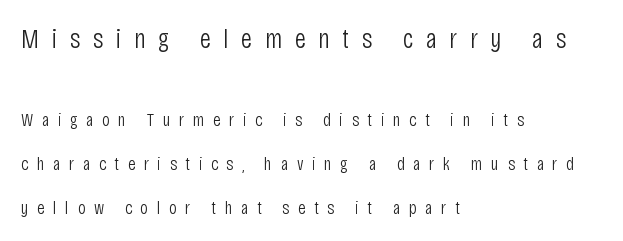
This is the regular roman posture of the typeface. The characters are drawn with everyday or finer stroke widths. The passage shown begins with its larger block and ends with its smaller one. Line spacing here is loose.
